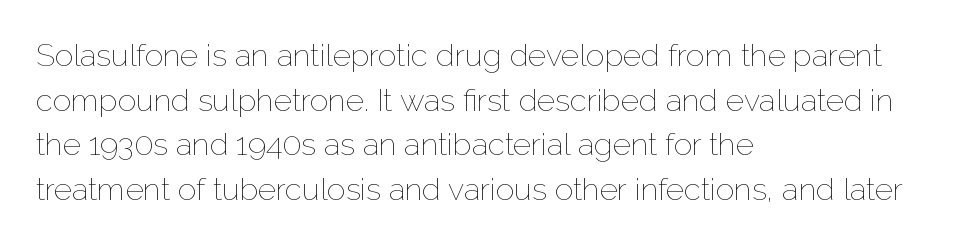
Observe the ordinary spacing: letters are neighbours, not strangers. The area under the type is left untouched. Baseline-to-baseline distance is the conventional proportion of letter height. Looks like regular typesetting: each glyph gets only the width it needs.
